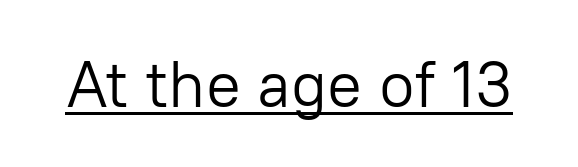
The image shows 65 px light sans-serif type, upright; set normal letter spacing, underlined; low stroke contrast and a medium x-height.
